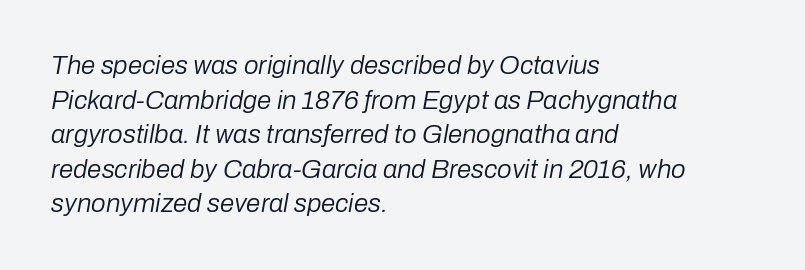
Q: Is the text bold? A: No.
Q: Is the text italic (slanted)? A: Yes, it leans right by about 10 degrees.
Q: Is the text underlined? A: No.
Q: How is the paragraph aligned? A: Left-aligned.
Q: Is the spacing between letters normal or unusually wide? A: Normal.
Q: Is the spacing between lines tight, normal or loose? A: Normal.
